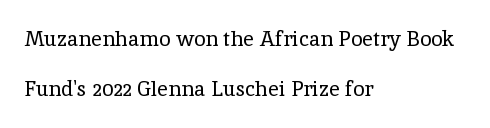
Q: Is the text bold? A: No.
Q: Is the text italic (slanted)? A: No, it is upright.
Q: Is the text underlined? A: No.
Q: How is the paragraph aligned? A: Left-aligned.
Q: Is the spacing between letters normal or unusually wide? A: Normal.
Q: Is the spacing between lines tight, normal or loose? A: Loose.
